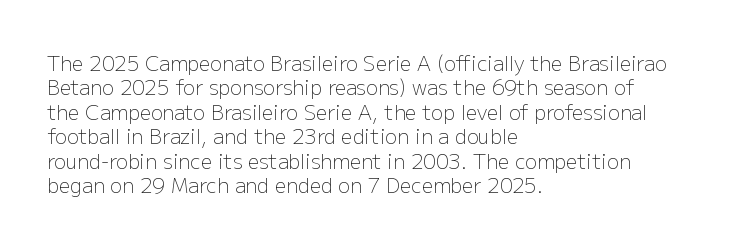
Q: Is the text bold? A: No.
Q: Is the text italic (slanted)? A: No, it is upright.
Q: Is the text underlined? A: No.
Q: How is the paragraph aligned? A: Left-aligned.
Q: Is the spacing between letters normal or unusually wide? A: Normal.
